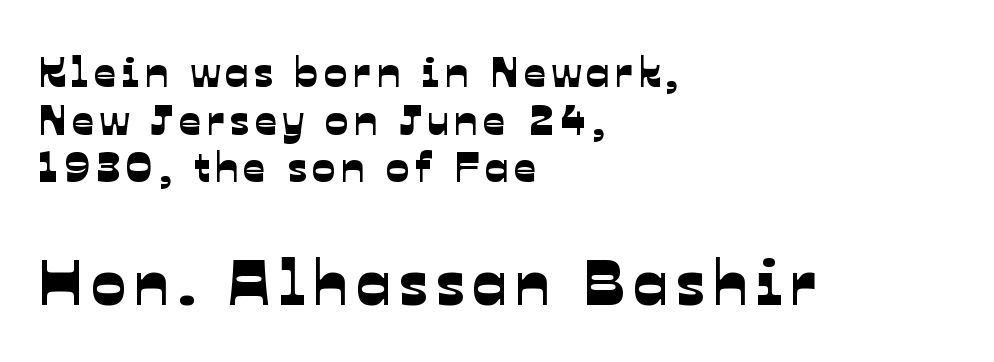
The specimen omits any rule beneath the text block's lines. The text block is weighted toward the left margin, trailing off unevenly rightward. In terms of leading, this rendering errs on the cramped side. Compare the two chunks: the lower has the greater cap height. Each letter's strokes conclude bluntly, with no projecting serifs.
